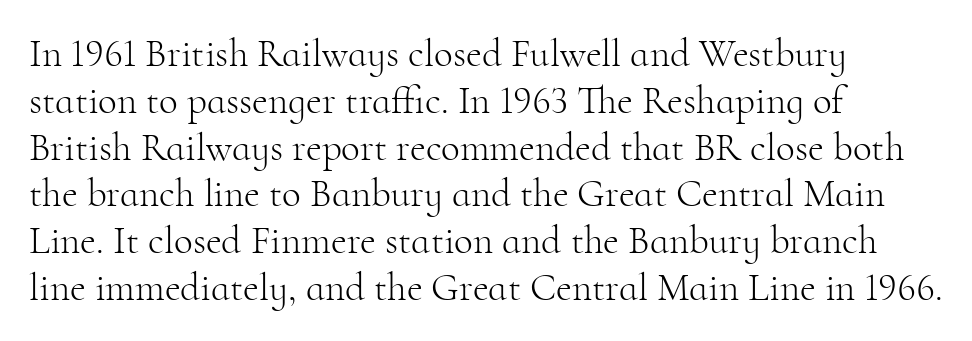
Q: Is the text bold? A: No.
Q: Is the text italic (slanted)? A: No, it is upright.
Q: Is the typeface a serif or a sans-serif typeface? A: Serif.
Q: Is the text underlined? A: No.
Q: How is the paragraph aligned? A: Left-aligned.
Q: Is the spacing between letters normal or unusually wide? A: Normal.
Q: Width (condensed, normal, or wide)? A: Normal.
Q: Stroke contrast? A: High.
Q: x-height? A: Small.
Q: Monospaced? A: No.
